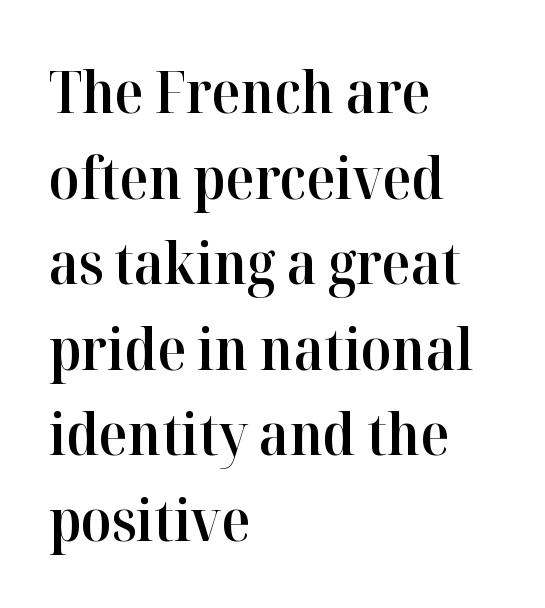
{"serif": "yes", "italic": "no", "bold": "semi", "weight": "semibold", "width": "normal", "stroke_contrast": "high", "x_height": "medium", "monospaced": "no", "underline": "no", "align": "left", "line_spacing": "normal", "line_spacing_ratio": 1.45, "letter_spacing": "normal", "letter_spacing_em": 0.0, "glyph_px": 59}
